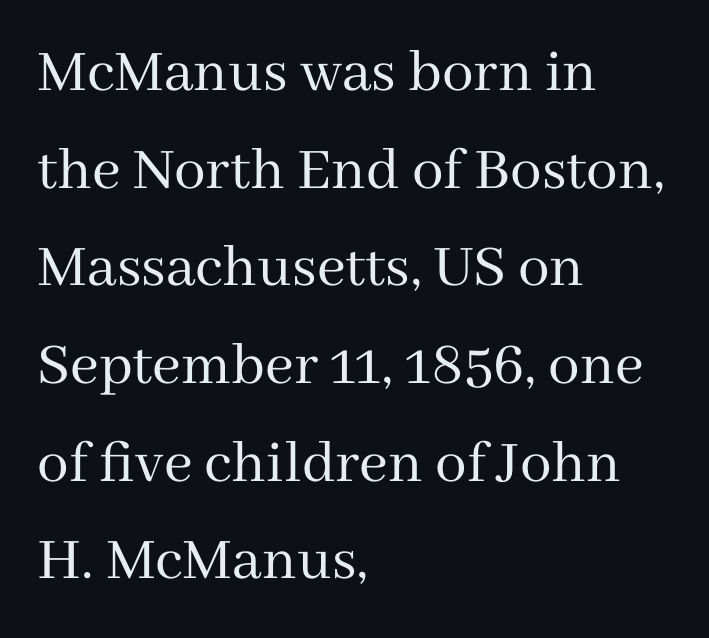
A bare baseline throughout the passage. Successive baselines arrive at the customary interval. Heft: none added — not bold. Looks like regular typesetting: each glyph gets only the width it needs. The rag falls on the right side of this text block. Spacing between characters is what you'd get straight out of the box.
